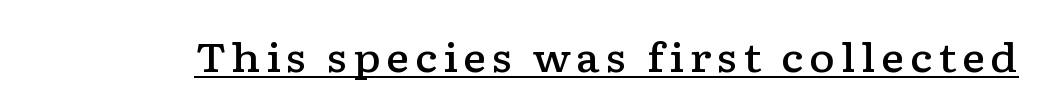
The image shows 40 px semibold, wide serif type, upright; set underlined; low stroke contrast and a medium x-height.
